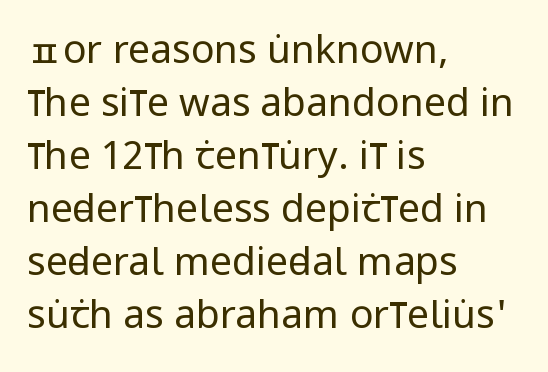
{"serif": "no", "italic": "no", "bold": "no", "weight": "regular", "width": "condensed", "stroke_contrast": "low", "x_height": "large", "monospaced": "no", "underline": "no", "align": "left", "line_spacing": "normal", "line_spacing_ratio": 1.36, "letter_spacing": "normal", "letter_spacing_em": 0.0, "glyph_px": 39}
